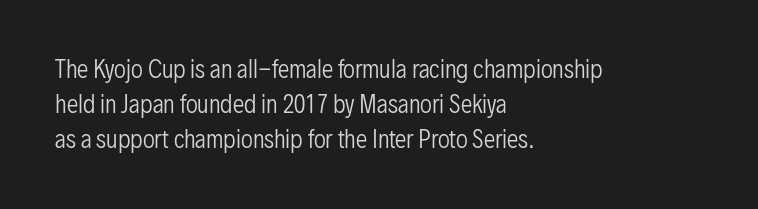
A typesetter would call this leading conventional body-copy spacing. Casual observation: everything's shoved over to the left. Counters stay open thanks to moderate or lighter strokes. The lettering stays uniformly vertical, giving the passage a roman look. No extra tracking has been applied to these lines. The gap between lines stays unmarked.
